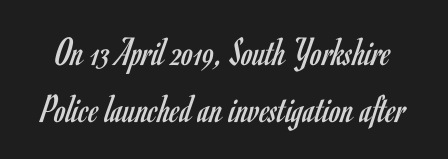
Stroke thickness stays within the range of a standard reading face or lighter. The specimen omits any rule beneath the text block's lines. Check where the strokes stop: nothing finishes them off — pure sans. Do the characters align in a grid? No, the font is proportional.
